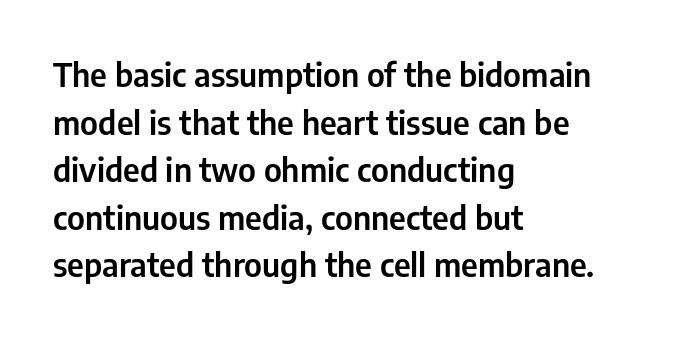
The image shows 33 px condensed sans-serif type, upright; set left-aligned, normal line spacing (1.44x), normal letter spacing, not underlined; low stroke contrast and a medium x-height.
